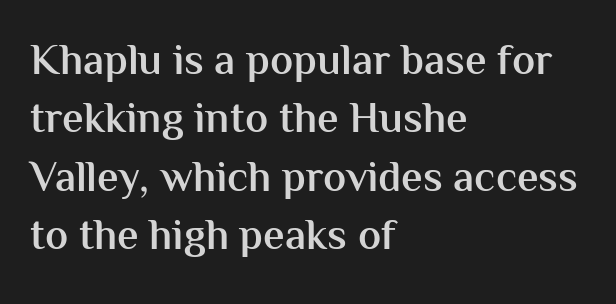
The image shows 43 px semibold sans-serif type, upright; set left-aligned, normal line spacing (1.36x), normal letter spacing, not underlined; medium stroke contrast and a medium x-height.
